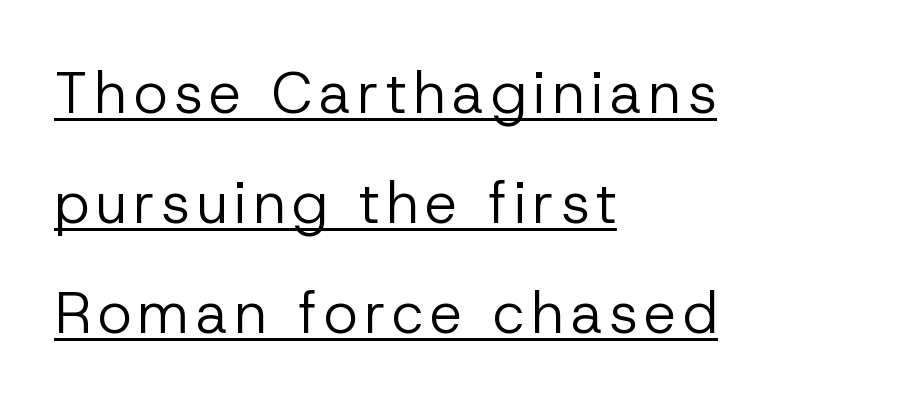
Varying glyph widths throughout — classic text-font behaviour. The font sits on the lighter half of the weight spectrum, regular included. Leftover space on each line is placed entirely after the last word. Italic: no, the glyphs are upright roman. Compared with typical paragraphs, the rows here are farther apart. Is this a sans? Yes — the strokes have no serifs.
